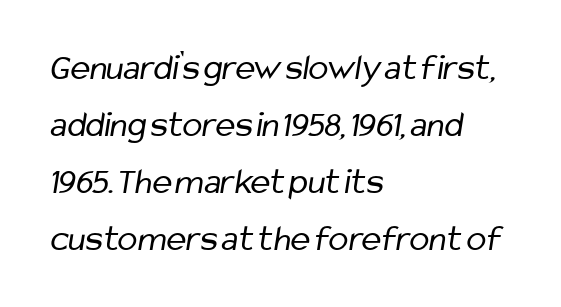
{"serif": "no", "bold": "no", "weight": "regular", "width": "condensed", "stroke_contrast": "low", "x_height": "medium", "monospaced": "no", "underline": "no", "align": "left", "line_spacing": "normal", "line_spacing_ratio": 1.54, "letter_spacing": "normal", "letter_spacing_em": 0.0, "glyph_px": 37}
